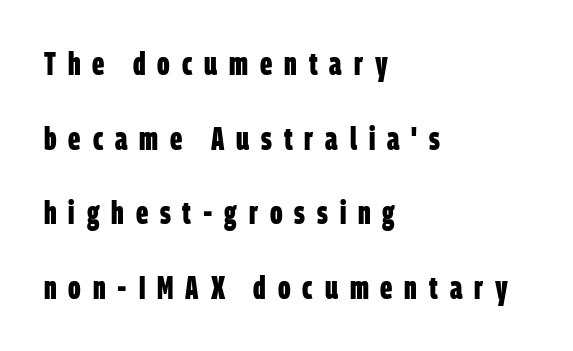
Q: Is the text bold? A: Yes.
Q: Is the typeface a serif or a sans-serif typeface? A: Sans-serif.
Q: Is the text underlined? A: No.
Q: How is the paragraph aligned? A: Left-aligned.
Q: Is the spacing between letters normal or unusually wide? A: Unusually wide.
Q: Is the spacing between lines tight, normal or loose? A: Loose.
Q: Width (condensed, normal, or wide)? A: Condensed.
Q: Stroke contrast? A: Low.
Q: x-height? A: Large.
Q: Monospaced? A: No.
